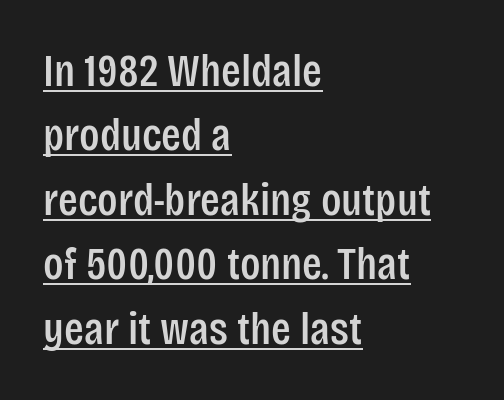
Q: Is the text italic (slanted)? A: No, it is upright.
Q: Is the typeface a serif or a sans-serif typeface? A: Sans-serif.
Q: Is the text underlined? A: Yes.
Q: How is the paragraph aligned? A: Left-aligned.
Q: Is the spacing between letters normal or unusually wide? A: Normal.
Q: Is the spacing between lines tight, normal or loose? A: Normal.
Q: Width (condensed, normal, or wide)? A: Condensed.
Q: Stroke contrast? A: Low.
Q: x-height? A: Large.
Q: Monospaced? A: No.
